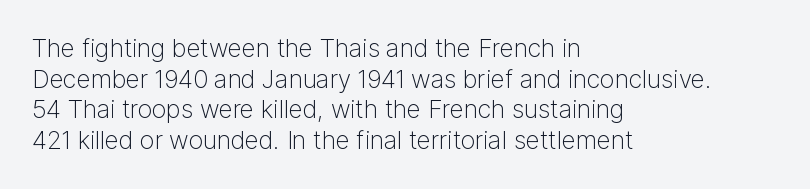
{"italic": "no", "bold": "no", "underline": "no", "align": "left", "line_spacing_ratio": 1.23, "letter_spacing": "normal", "letter_spacing_em": 0.0, "glyph_px": 25}
